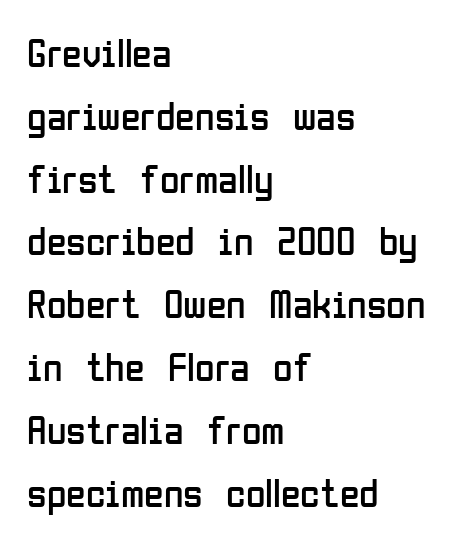
Q: Is the text bold? A: No.
Q: Is the text italic (slanted)? A: No, it is upright.
Q: Is the typeface a serif or a sans-serif typeface? A: Sans-serif.
Q: Is the text underlined? A: No.
Q: How is the paragraph aligned? A: Left-aligned.
Q: Is the spacing between letters normal or unusually wide? A: Normal.
Q: Is the spacing between lines tight, normal or loose? A: Normal.
Q: Width (condensed, normal, or wide)? A: Condensed.
Q: Stroke contrast? A: Low.
Q: x-height? A: Medium.
Q: Monospaced? A: No.
